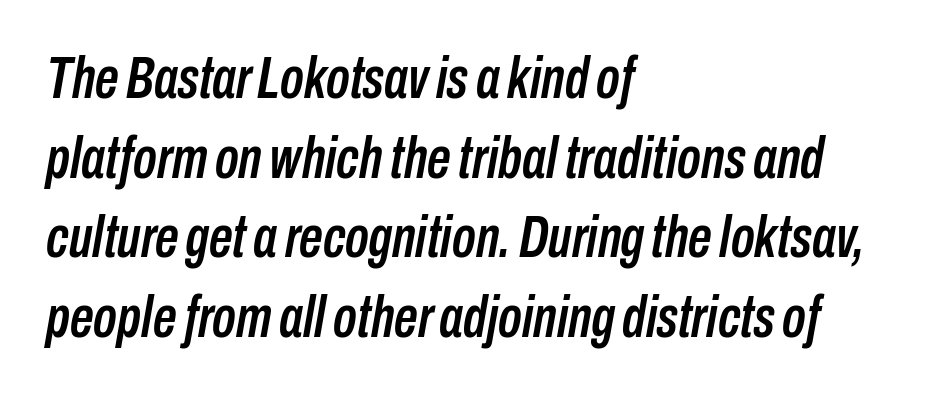
Q: Is the text italic (slanted)? A: Yes, it leans right by about 10 degrees.
Q: Is the text underlined? A: No.
Q: How is the paragraph aligned? A: Left-aligned.
Q: Is the spacing between letters normal or unusually wide? A: Normal.
Q: Is the spacing between lines tight, normal or loose? A: Normal.
Q: Width (condensed, normal, or wide)? A: Condensed.
Q: Stroke contrast? A: Low.
Q: x-height? A: Medium.
Q: Monospaced? A: No.
